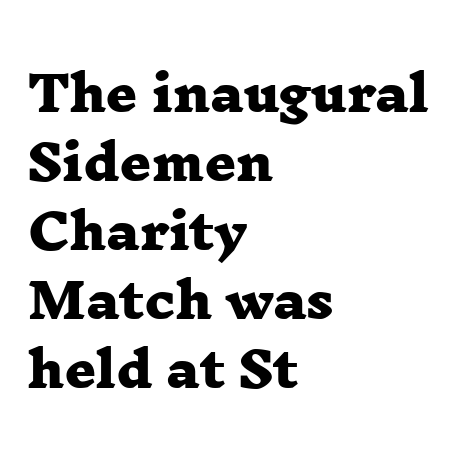
The image shows 49 px heavy, wide serif type; set left-aligned, normal line spacing (1.41x), normal letter spacing, not underlined; low stroke contrast and a medium x-height.
